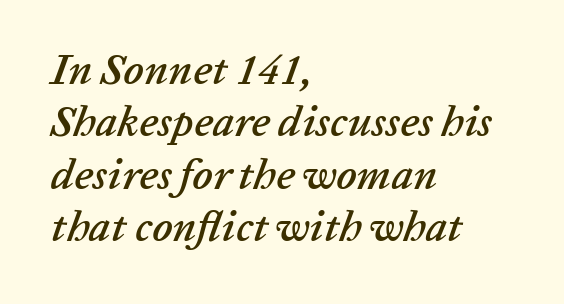
The image shows 43 px text type, italic (leaning right); set left-aligned, line spacing 1.22x, normal letter spacing, not underlined; low stroke contrast and a medium x-height.
